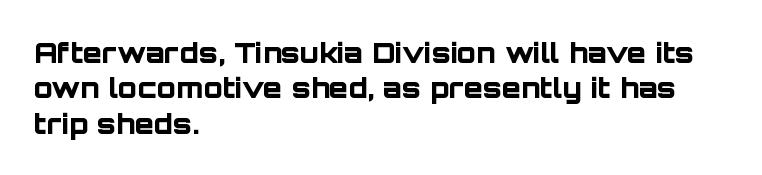
The image shows 28 px bold sans-serif type, upright; set left-aligned, normal line spacing (1.26x), normal letter spacing, not underlined; low stroke contrast and a large x-height.
